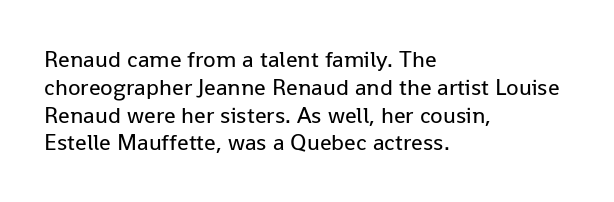
Q: Is the text bold? A: No.
Q: Is the text italic (slanted)? A: No, it is upright.
Q: Is the text underlined? A: No.
Q: How is the paragraph aligned? A: Left-aligned.
Q: Is the spacing between letters normal or unusually wide? A: Normal.
